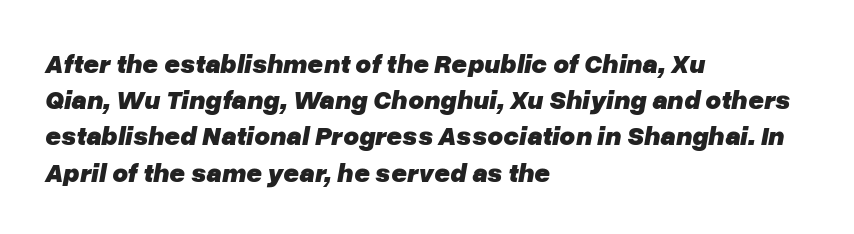
In terms of letterspacing, this is plain default setting. The font is running at its bold setting. This rendering features lettering with no underline. Looking at the ascenders, they clearly lean. The compositor pushed each line to the left boundary.
